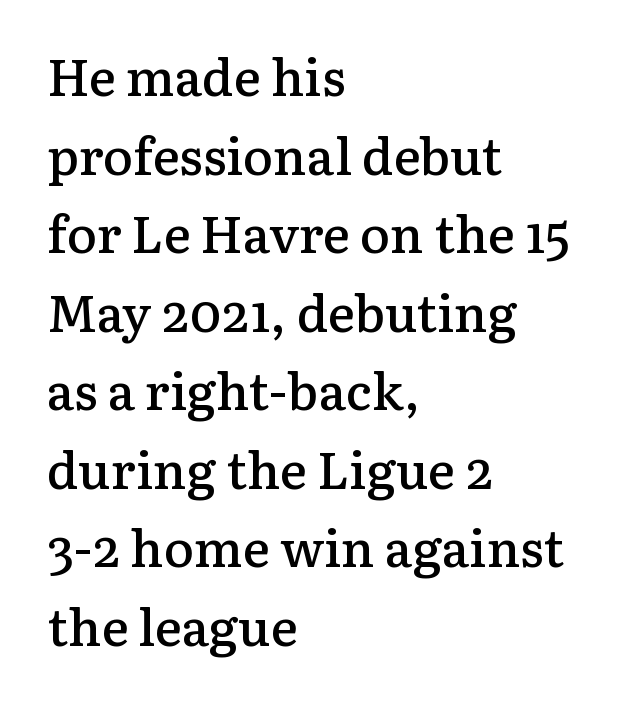
The image shows 51 px semibold serif type, upright; set left-aligned, normal line spacing (1.54x), normal letter spacing, not underlined; low stroke contrast and a medium x-height.
